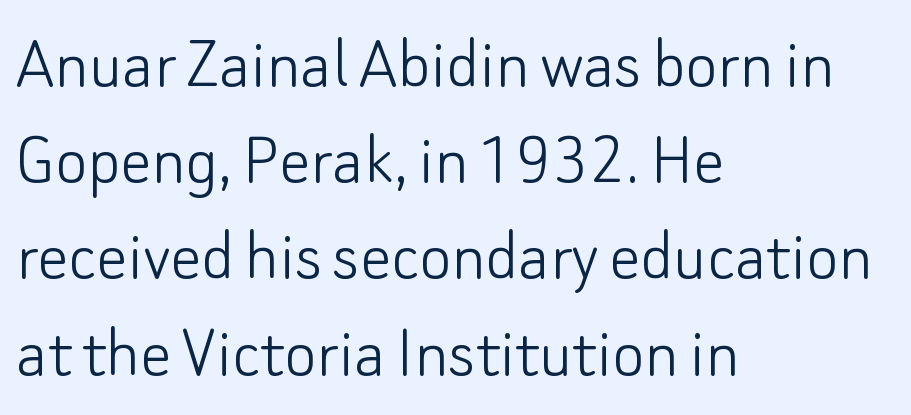
Q: Is the text bold? A: No.
Q: Is the text italic (slanted)? A: No, it is upright.
Q: Is the typeface a serif or a sans-serif typeface? A: Sans-serif.
Q: Is the text underlined? A: No.
Q: How is the paragraph aligned? A: Left-aligned.
Q: Is the spacing between letters normal or unusually wide? A: Normal.
Q: Is the spacing between lines tight, normal or loose? A: Normal.
Q: Width (condensed, normal, or wide)? A: Normal.
Q: Stroke contrast? A: Low.
Q: x-height? A: Small.
Q: Monospaced? A: No.
